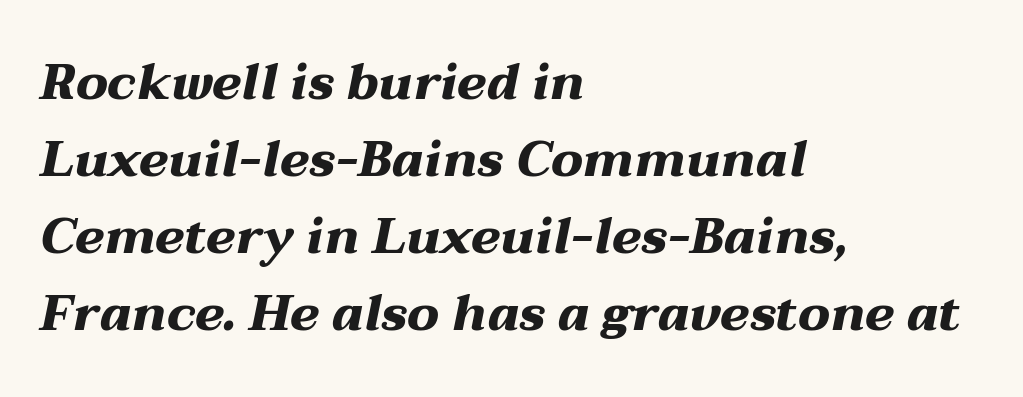
The image shows 50 px heavy, wide type, italic (leaning right); set left-aligned, normal line spacing (1.54x), normal letter spacing, not underlined; medium stroke contrast and a medium x-height.
